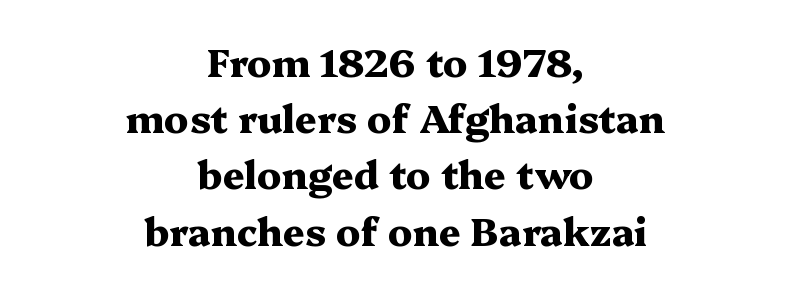
The image shows 38 px heavy, wide serif type, upright; set centered, normal line spacing (1.48x), normal letter spacing, not underlined; medium stroke contrast and a medium x-height.
